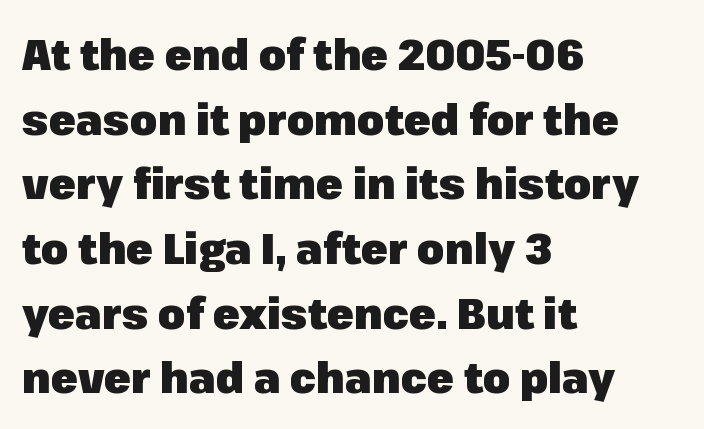
{"serif": "no", "italic": "no", "bold": "yes", "weight": "heavy", "width": "normal", "stroke_contrast": "low", "x_height": "medium", "monospaced": "no", "underline": "no", "align": "left", "line_spacing": "normal", "line_spacing_ratio": 1.47, "letter_spacing": "normal", "letter_spacing_em": 0.0, "glyph_px": 44}
